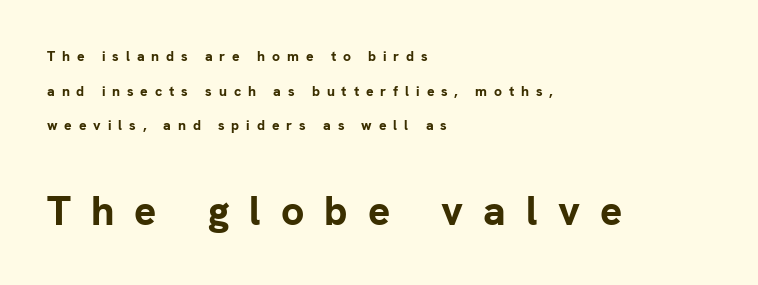
Q: Is the text bold? A: Yes.
Q: Is the text italic (slanted)? A: No, it is upright.
Q: Is the typeface a serif or a sans-serif typeface? A: Sans-serif.
Q: Is the text underlined? A: No.
Q: How is the paragraph aligned? A: Left-aligned.
Q: Is the spacing between letters normal or unusually wide? A: Unusually wide.
Q: Is the spacing between lines tight, normal or loose? A: Loose.
Q: Which block of text is set in a larger size, the first (top) or the second (bottom)? A: The second (bottom) one.
Q: Width (condensed, normal, or wide)? A: Normal.
Q: Stroke contrast? A: Low.
Q: x-height? A: Medium.
Q: Monospaced? A: No.
